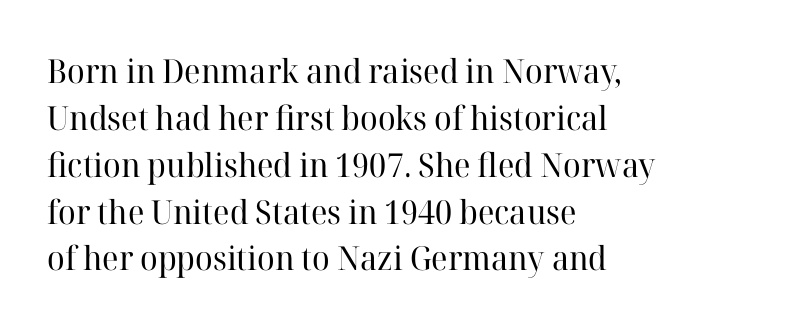
The image shows 33 px regular-weight serif type, upright; set left-aligned, normal line spacing (1.42x), normal letter spacing, not underlined; high stroke contrast and a medium x-height.
